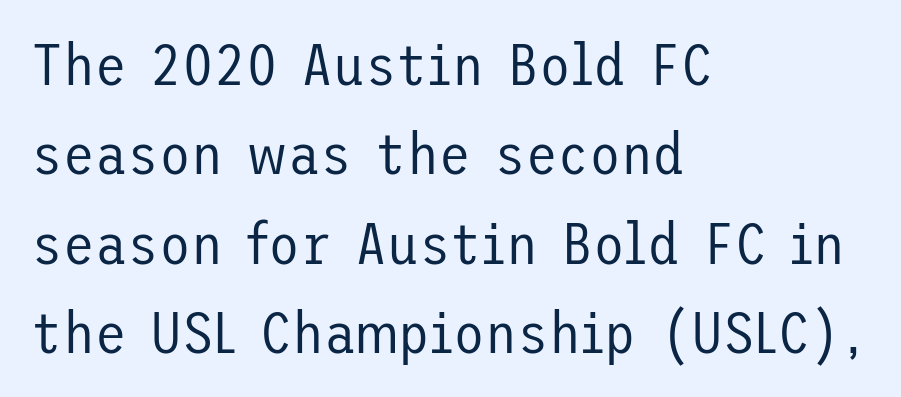
The image shows 58 px regular-weight sans-serif type, upright; set left-aligned, normal line spacing (1.54x), normal letter spacing, not underlined; low stroke contrast and a medium x-height.
